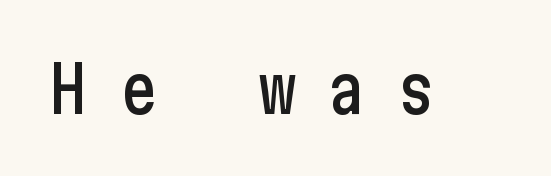
{"serif": "no", "italic": "no", "width": "condensed", "stroke_contrast": "low", "x_height": "medium", "underline": "no", "letter_spacing": "wide", "letter_spacing_em": 0.47, "glyph_px": 65}
